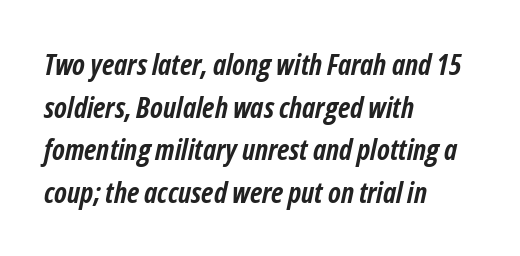
{"italic": "yes", "lean": "right", "slant_degrees": 12, "bold": "yes", "weight": "semibold", "width": "condensed", "stroke_contrast": "low", "x_height": "medium", "monospaced": "no", "underline": "no", "align": "left", "line_spacing": "normal", "line_spacing_ratio": 1.47, "letter_spacing": "normal", "letter_spacing_em": 0.0, "glyph_px": 29}
